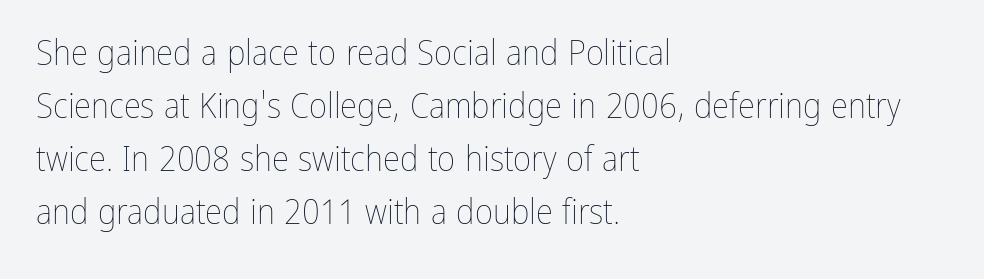
The image shows 35 px thin, condensed type, upright; set left-aligned, normal line spacing (1.51x), normal letter spacing, not underlined; low stroke contrast and a medium x-height.
